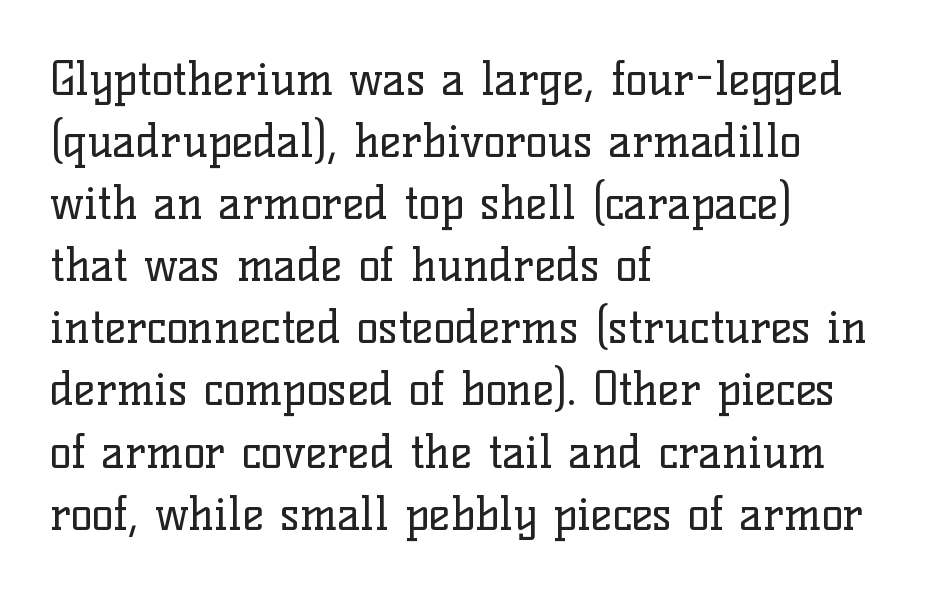
Q: Is the text bold? A: No.
Q: Is the text italic (slanted)? A: No, it is upright.
Q: Is the typeface a serif or a sans-serif typeface? A: Serif.
Q: Is the text underlined? A: No.
Q: How is the paragraph aligned? A: Left-aligned.
Q: Is the spacing between letters normal or unusually wide? A: Normal.
Q: Is the spacing between lines tight, normal or loose? A: Normal.
Q: Width (condensed, normal, or wide)? A: Normal.
Q: Stroke contrast? A: Low.
Q: x-height? A: Medium.
Q: Monospaced? A: No.
